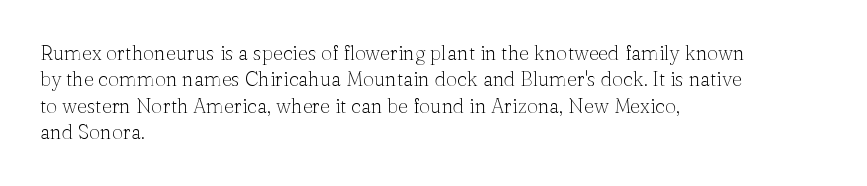
Characters remain perfectly vertical along every line. Rows of type keep a routine distance in the vertical direction. The face looks like a standard text weight, possibly lighter. Letter spacing: default. Each row of text sits above clean, open space.
